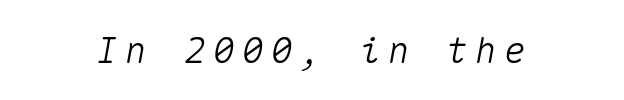
Q: Is the text italic (slanted)? A: Yes, it leans right by about 10 degrees.
Q: Is the text underlined? A: No.
Q: Is the spacing between letters normal or unusually wide? A: Unusually wide.
Q: Width (condensed, normal, or wide)? A: Normal.
Q: Stroke contrast? A: Medium.
Q: x-height? A: Medium.
Q: Monospaced? A: Yes.
